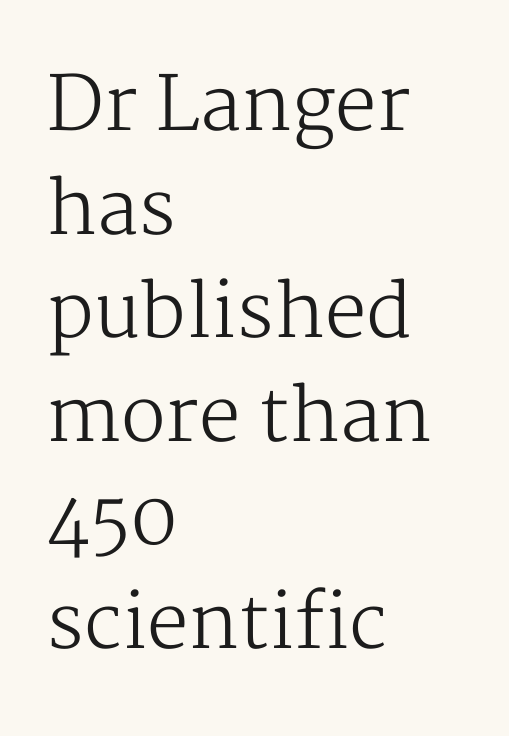
{"serif": "yes", "italic": "no", "bold": "no", "weight": "regular", "width": "normal", "stroke_contrast": "medium", "x_height": "medium", "monospaced": "no", "underline": "no", "align": "left", "line_spacing": "normal", "line_spacing_ratio": 1.4, "letter_spacing": "normal", "letter_spacing_em": 0.0, "glyph_px": 74}
